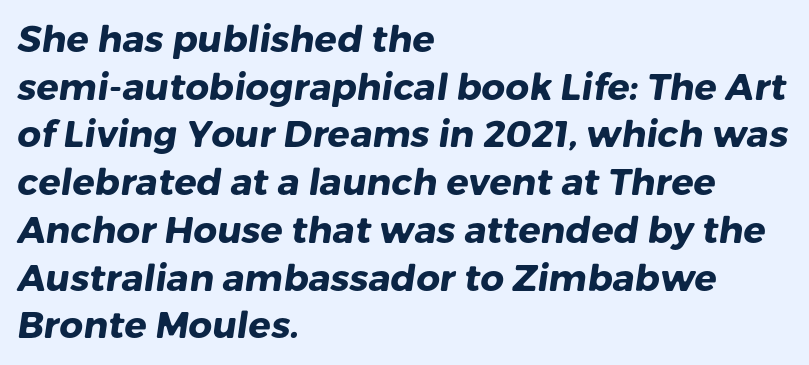
{"serif": "no", "bold": "yes", "weight": "heavy", "width": "normal", "stroke_contrast": "low", "x_height": "medium", "monospaced": "no", "underline": "no", "align": "left", "line_spacing": "normal", "line_spacing_ratio": 1.29, "letter_spacing": "normal", "letter_spacing_em": 0.0, "glyph_px": 37}
